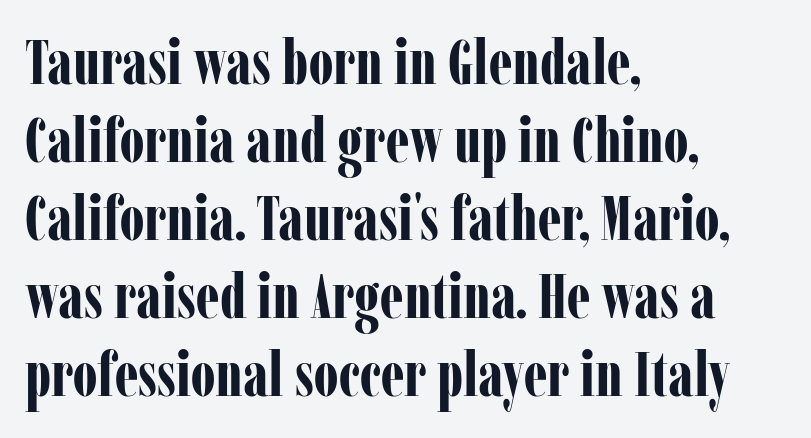
Anything drawn beneath the words? Only blank space. In terms of letterform style, serifs are clearly present. Strong, thick strokes mark this as bold type. Character widths vary here, with narrow letters taking less room than wide ones.
